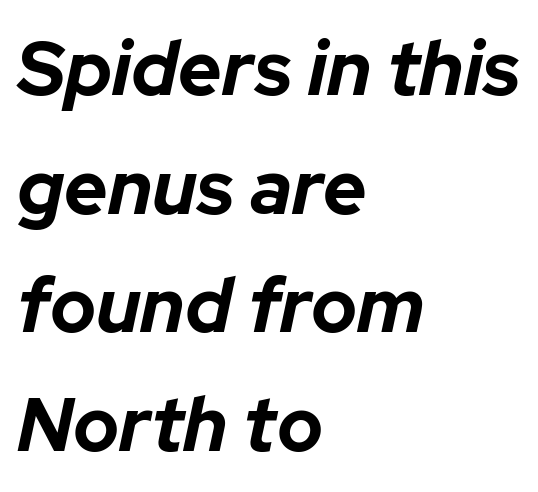
Q: Is the text bold? A: Yes.
Q: Is the text italic (slanted)? A: Yes, it leans right by about 12 degrees.
Q: Is the text underlined? A: No.
Q: How is the paragraph aligned? A: Left-aligned.
Q: Is the spacing between letters normal or unusually wide? A: Normal.
Q: Is the spacing between lines tight, normal or loose? A: Normal.
Q: Width (condensed, normal, or wide)? A: Normal.
Q: Stroke contrast? A: Low.
Q: x-height? A: Medium.
Q: Monospaced? A: No.
